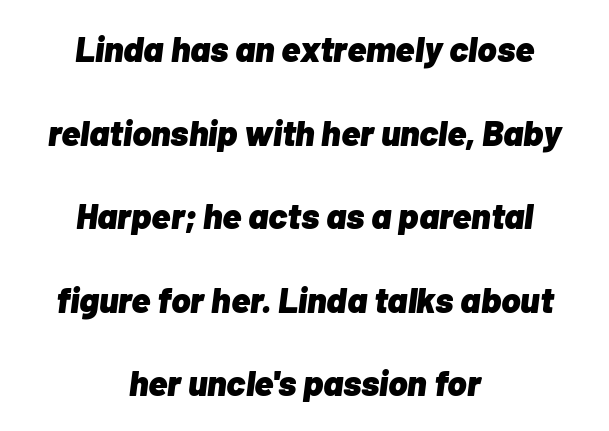
The image shows 36 px heavy type, italic (leaning right); set centered, loose line spacing (2.32x), normal letter spacing, not underlined; low stroke contrast and a medium x-height.
